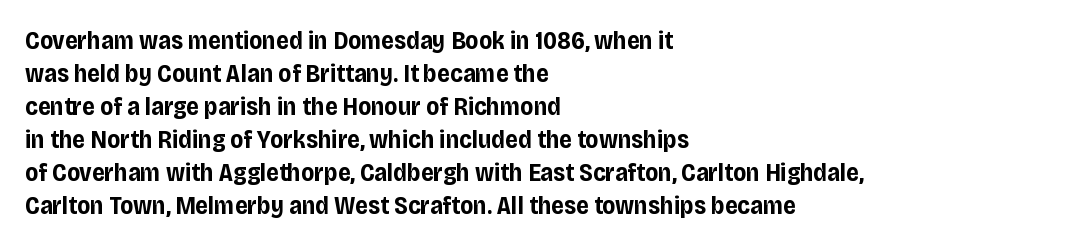
Q: Is the text bold? A: Yes.
Q: Is the text italic (slanted)? A: No, it is upright.
Q: Is the text underlined? A: No.
Q: How is the paragraph aligned? A: Left-aligned.
Q: Is the spacing between letters normal or unusually wide? A: Normal.
Q: Is the spacing between lines tight, normal or loose? A: Normal.
